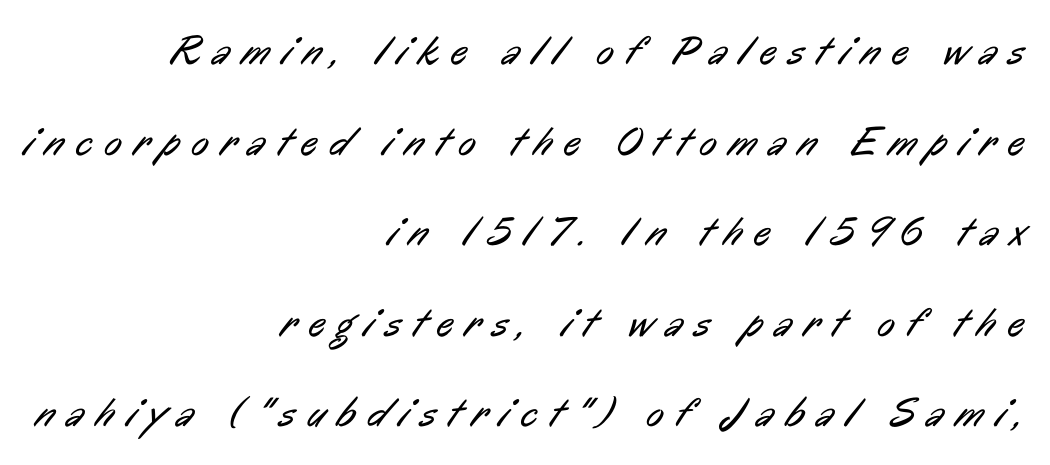
Q: Is the text bold? A: No.
Q: Is the typeface a serif or a sans-serif typeface? A: Sans-serif.
Q: Is the text underlined? A: No.
Q: How is the paragraph aligned? A: Right-aligned.
Q: Is the spacing between letters normal or unusually wide? A: Unusually wide.
Q: Is the spacing between lines tight, normal or loose? A: Loose.
Q: Width (condensed, normal, or wide)? A: Condensed.
Q: Stroke contrast? A: Low.
Q: x-height? A: Medium.
Q: Monospaced? A: No.
